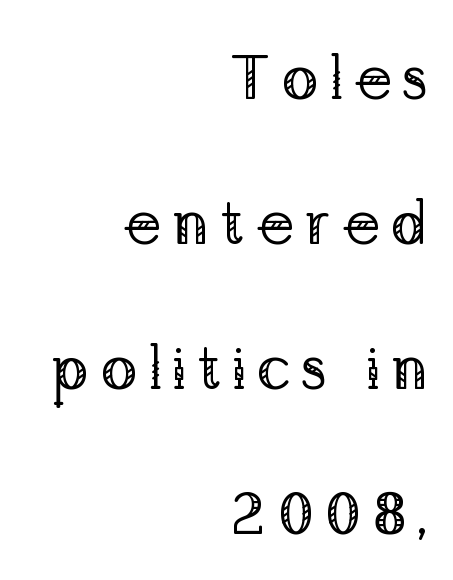
Q: Is the text bold? A: No.
Q: Is the text italic (slanted)? A: No, it is upright.
Q: Is the typeface a serif or a sans-serif typeface? A: Serif.
Q: Is the text underlined? A: No.
Q: How is the paragraph aligned? A: Right-aligned.
Q: Is the spacing between lines tight, normal or loose? A: Loose.
Q: Width (condensed, normal, or wide)? A: Normal.
Q: Stroke contrast? A: Low.
Q: x-height? A: Medium.
Q: Monospaced? A: No.
